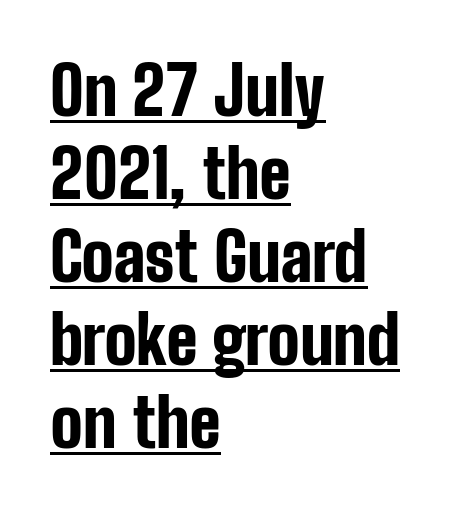
Italic: no, the glyphs are upright roman. The face used here is proportionally spaced, like ordinary book or web type. Does the type have serifs? No, each stem ends abruptly. The string is rendered with underlining switched on. There is no visible air inserted between adjacent glyphs.
